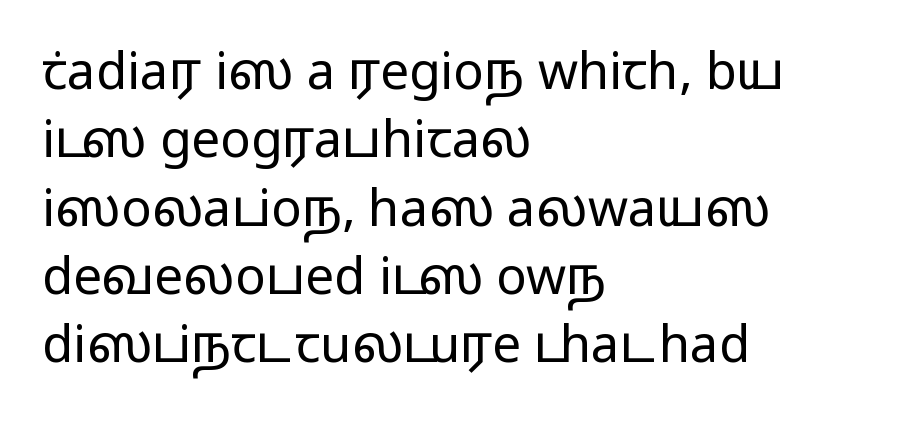
Unlike italic type, these characters show no tilt at all. No word sits above an underline. The passage shown has conventional tracking throughout. Is the stroke heavy? The answer is a plain regular-or-lighter. Leftover space on each line is placed entirely after the last word. Think of a printed novel: that variable character pitch is what you see here.
